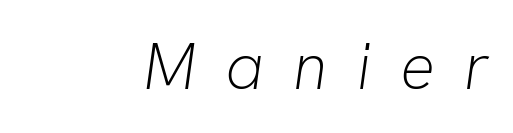
Q: Is the text bold? A: No.
Q: Is the text italic (slanted)? A: Yes, it leans right by about 8 degrees.
Q: Is the text underlined? A: No.
Q: How is the paragraph aligned? A: Right-aligned.
Q: Is the spacing between letters normal or unusually wide? A: Unusually wide.
Q: Width (condensed, normal, or wide)? A: Normal.
Q: Stroke contrast? A: Low.
Q: x-height? A: Medium.
Q: Monospaced? A: No.
